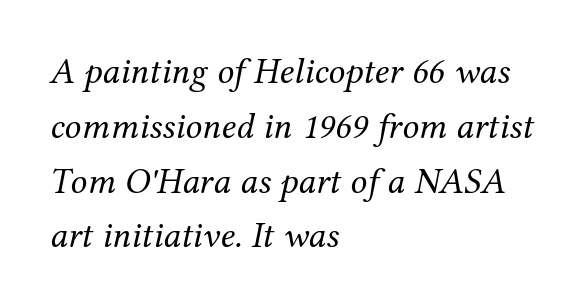
Q: Is the text bold? A: No.
Q: Is the text italic (slanted)? A: Yes, it leans right by about 12 degrees.
Q: Is the typeface a serif or a sans-serif typeface? A: Serif.
Q: Is the text underlined? A: No.
Q: How is the paragraph aligned? A: Left-aligned.
Q: Is the spacing between letters normal or unusually wide? A: Normal.
Q: Is the spacing between lines tight, normal or loose? A: Normal.
Q: Width (condensed, normal, or wide)? A: Normal.
Q: Stroke contrast? A: Medium.
Q: x-height? A: Medium.
Q: Monospaced? A: No.
